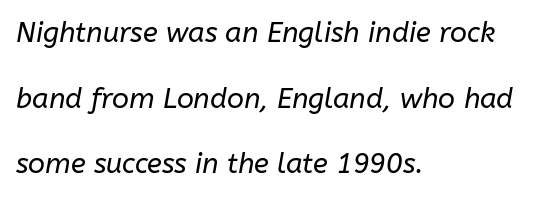
{"italic": "yes", "lean": "right", "slant_degrees": 10, "bold": "no", "weight": "regular", "width": "normal", "stroke_contrast": "low", "x_height": "medium", "monospaced": "no", "underline": "no", "align": "left", "line_spacing": "loose", "line_spacing_ratio": 2.34, "letter_spacing": "normal", "letter_spacing_em": 0.0, "glyph_px": 28}
